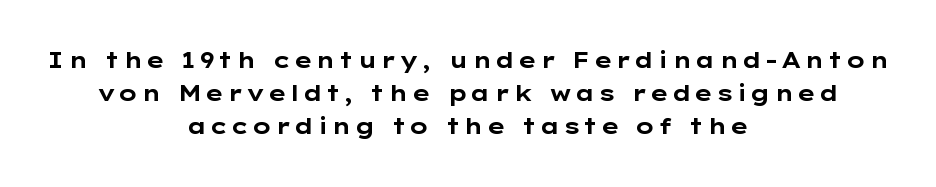
{"italic": "no", "bold": "yes", "underline": "no", "align": "center", "line_spacing": "normal", "line_spacing_ratio": 1.51, "glyph_px": 22}
